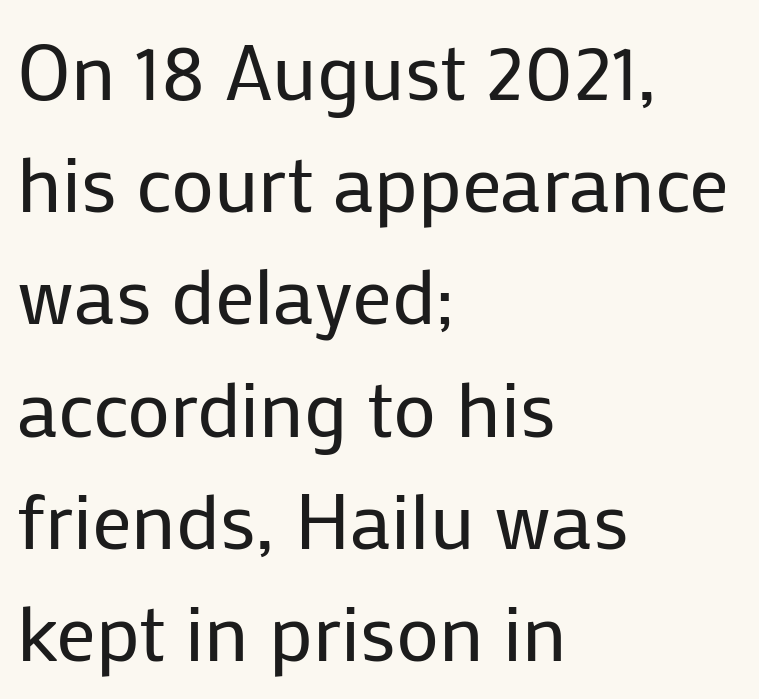
Q: Is the text bold? A: No.
Q: Is the text italic (slanted)? A: No, it is upright.
Q: Is the typeface a serif or a sans-serif typeface? A: Sans-serif.
Q: Is the text underlined? A: No.
Q: How is the paragraph aligned? A: Left-aligned.
Q: Is the spacing between letters normal or unusually wide? A: Normal.
Q: Is the spacing between lines tight, normal or loose? A: Normal.
Q: Width (condensed, normal, or wide)? A: Normal.
Q: Stroke contrast? A: Low.
Q: x-height? A: Medium.
Q: Monospaced? A: No.
